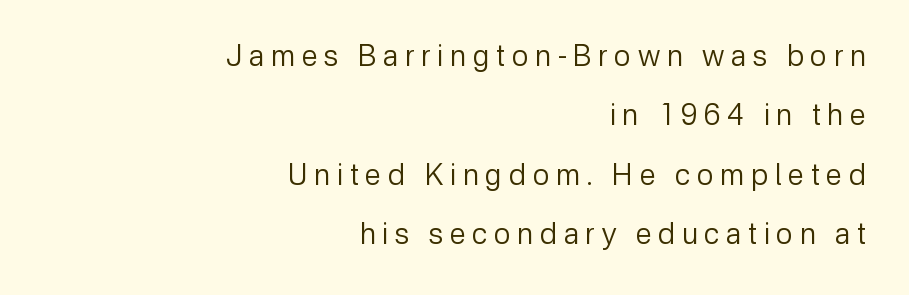
Serifs: no, the terminals of the letterforms are clean. The font is comparable to plain body text, perhaps lighter. The letters stand straight up with perfectly vertical stems. One glance says open: line gaps are wider than usual. Each letter keeps its own natural width here, so spacing adapts to shape.
